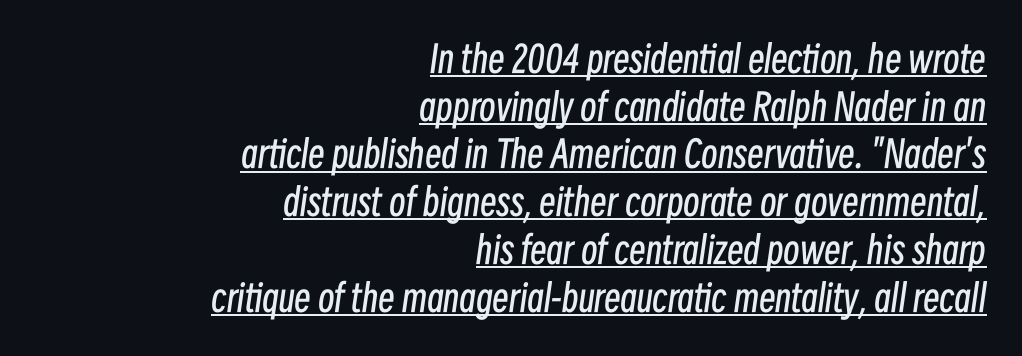
The face used here is proportionally spaced, like ordinary book or web type. Compared with typical paragraphs, the rows here are spaced about the same. Caption: standard tracking, unaltered. The font sits on the lighter half of the weight spectrum, regular included. This is underlined copy, the kind a proofreader might mark for attention.
